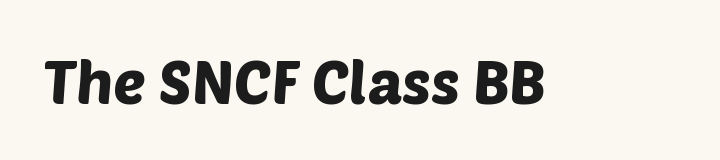
The image shows 61 px sans-serif type; set normal letter spacing, not underlined; low stroke contrast and a large x-height.
